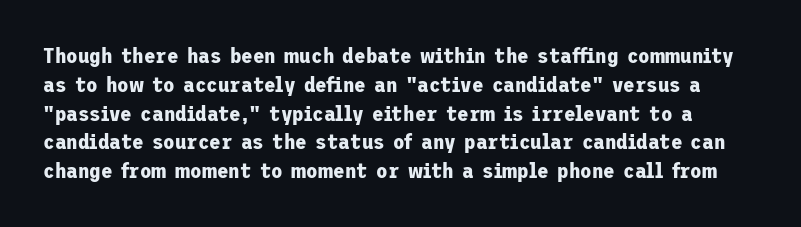
Every stem runs plumb, perpendicular to the baseline. Strong, thick strokes mark this as bold type. The passage shown is not underscored anywhere. A typesetter would call this zero additional tracking. Leading: standard.
